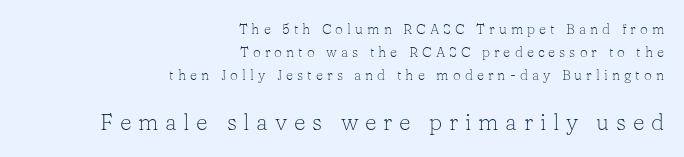
The image shows 23 px text type, upright; set right-aligned, normal line spacing (1.64x), unusually wide letter spacing (+0.29 em), not underlined; the second (bottom) block is 1.64x larger.
